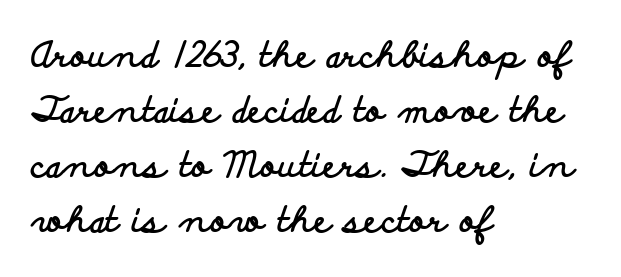
Q: Is the text bold? A: Yes.
Q: Is the text italic (slanted)? A: Yes.
Q: Is the typeface a serif or a sans-serif typeface? A: Sans-serif.
Q: Is the text underlined? A: No.
Q: How is the paragraph aligned? A: Left-aligned.
Q: Is the spacing between letters normal or unusually wide? A: Normal.
Q: Is the spacing between lines tight, normal or loose? A: Normal.
Q: Width (condensed, normal, or wide)? A: Wide.
Q: Stroke contrast? A: Low.
Q: x-height? A: Small.
Q: Monospaced? A: No.
